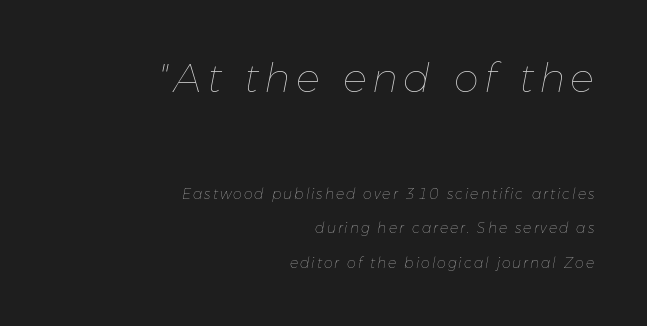
{"italic": "yes", "lean": "right", "slant_degrees": 11, "bold": "no", "weight": "thin", "width": "normal", "stroke_contrast": "low", "x_height": "medium", "monospaced": "no", "underline": "no", "align": "right", "line_spacing": "loose", "line_spacing_ratio": 2.49, "larger_block": "first", "size_ratio": 2.86, "glyph_px": 40}
